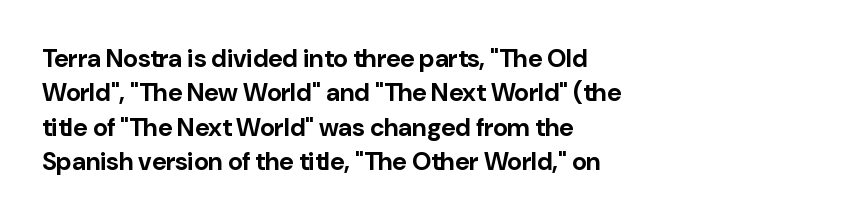
The image shows 25 px bold type, upright; set left-aligned, normal line spacing (1.38x), normal letter spacing, not underlined.
